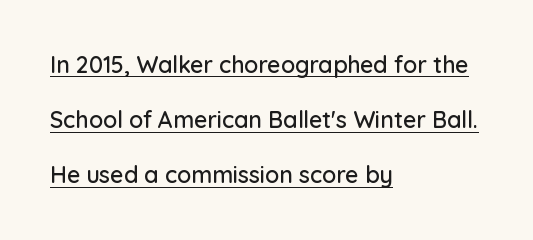
Q: Is the text italic (slanted)? A: No, it is upright.
Q: Is the text underlined? A: Yes.
Q: How is the paragraph aligned? A: Left-aligned.
Q: Is the spacing between letters normal or unusually wide? A: Normal.
Q: Is the spacing between lines tight, normal or loose? A: Loose.
